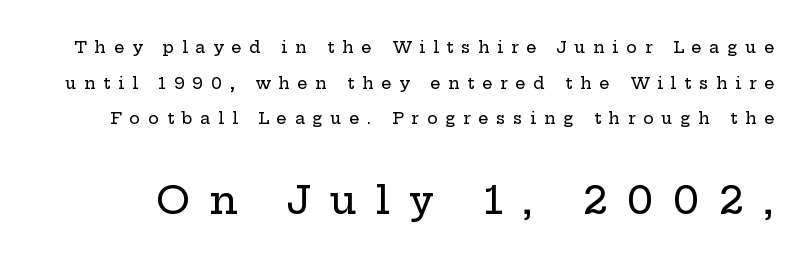
{"serif": "yes", "italic": "no", "width": "wide", "stroke_contrast": "low", "x_height": "medium", "monospaced": "no", "underline": "no", "line_spacing": "loose", "line_spacing_ratio": 2.22, "letter_spacing": "wide", "letter_spacing_em": 0.49, "larger_block": "second", "size_ratio": 2.44, "glyph_px": 39}
